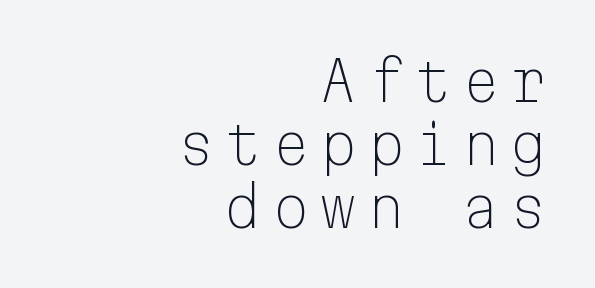
These lines are composed in type without serifs. Is the block centered? No — it sits flush against the right margin. The passage shown is typed in a monospace face where columns stay perfectly aligned. The weight would be labelled regular, book, light, or lighter still. Plain, unruled lines of type. Vertical strokes here are truly vertical.
